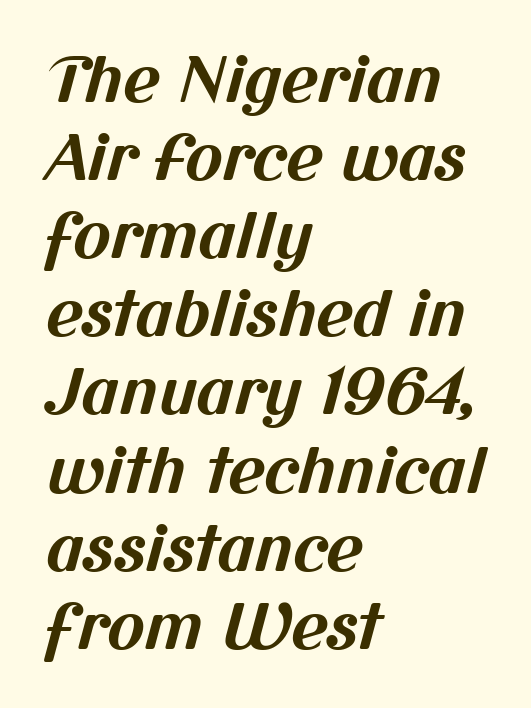
The ragged edge is on the right, which tells us the setting is flush left. Compared with an ordinary text face, these strokes are far heavier — a full bold. Underlining? Definitely not there. The face used here is a sans, in the tradition of grotesques and geometrics. Note the varied advance widths — an 'i' is clearly narrower than an 'm'.
